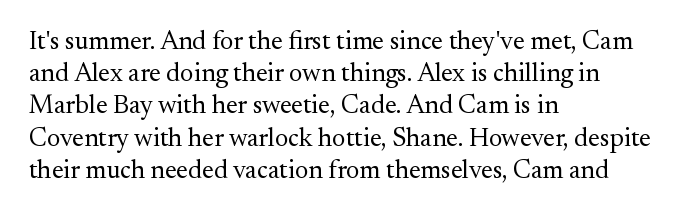
The image shows 26 px text type, upright; set left-aligned, line spacing 1.24x, normal letter spacing, not underlined.
